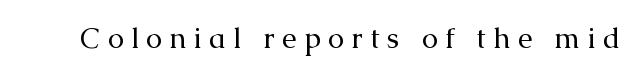
Q: Is the text bold? A: No.
Q: Is the text italic (slanted)? A: No, it is upright.
Q: Is the typeface a serif or a sans-serif typeface? A: Serif.
Q: Is the text underlined? A: No.
Q: Is the spacing between letters normal or unusually wide? A: Unusually wide.
Q: Width (condensed, normal, or wide)? A: Normal.
Q: Stroke contrast? A: Medium.
Q: x-height? A: Medium.
Q: Monospaced? A: No.
